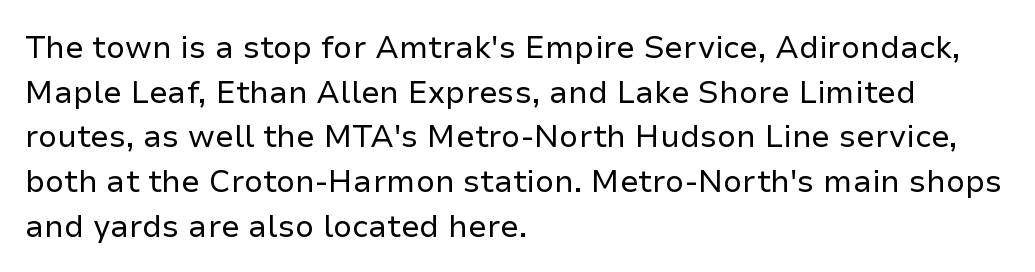
{"serif": "no", "italic": "no", "bold": "no", "weight": "regular", "width": "normal", "stroke_contrast": "low", "x_height": "medium", "monospaced": "no", "underline": "no", "align": "left", "line_spacing": "normal", "line_spacing_ratio": 1.44, "letter_spacing": "normal", "letter_spacing_em": 0.0, "glyph_px": 31}
